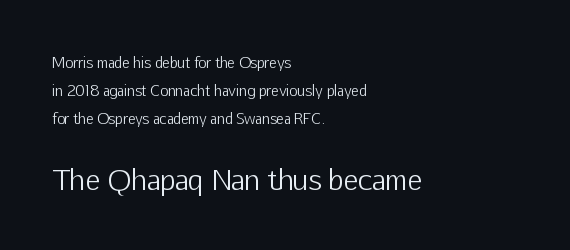
The image shows 28 px light sans-serif type, upright; set left-aligned, loose line spacing (2.01x), normal letter spacing, not underlined; the second (bottom) block is 2.0x larger; low stroke contrast and a medium x-height.
